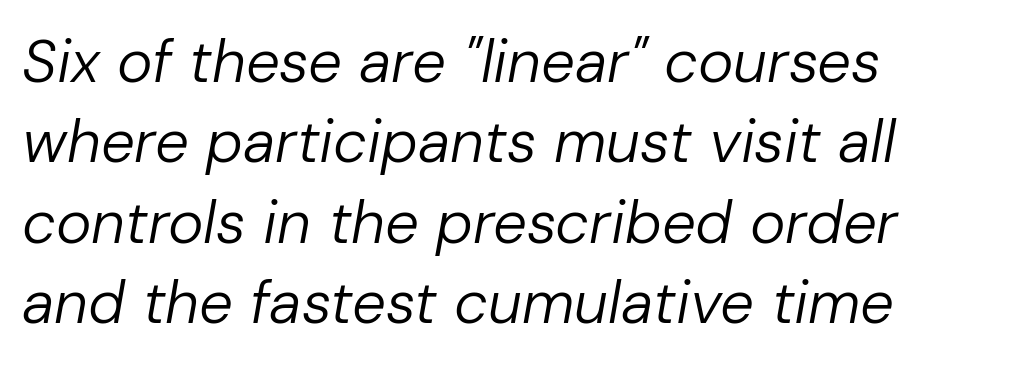
The image shows 60 px regular-weight type, italic (leaning right); set left-aligned, normal line spacing (1.34x), normal letter spacing, not underlined; low stroke contrast and a medium x-height.
